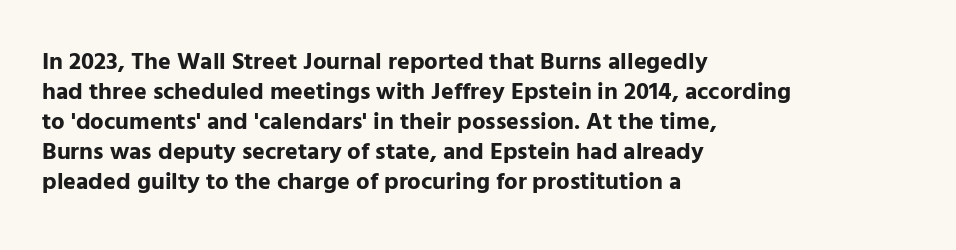
The characters look thick and weighty, a clear bold. Rows of type keep a routine distance in the vertical direction. Each word holds together tightly as a unit, with standard inter-letter gaps. Does the copy run flush right? No — it runs flush left. Beneath every word, the page is bare.
